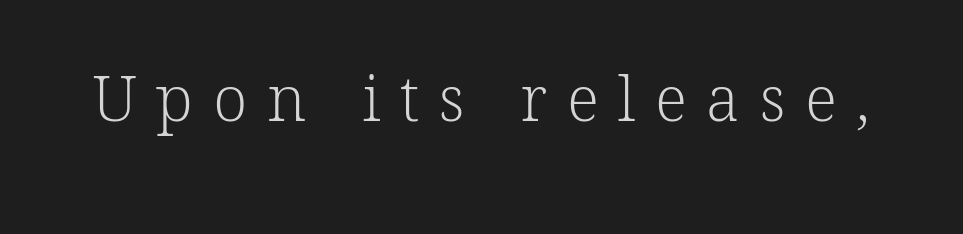
{"serif": "yes", "italic": "no", "bold": "no", "weight": "light", "width": "normal", "stroke_contrast": "low", "x_height": "medium", "monospaced": "no", "underline": "no", "letter_spacing": "wide", "letter_spacing_em": 0.31, "glyph_px": 63}
